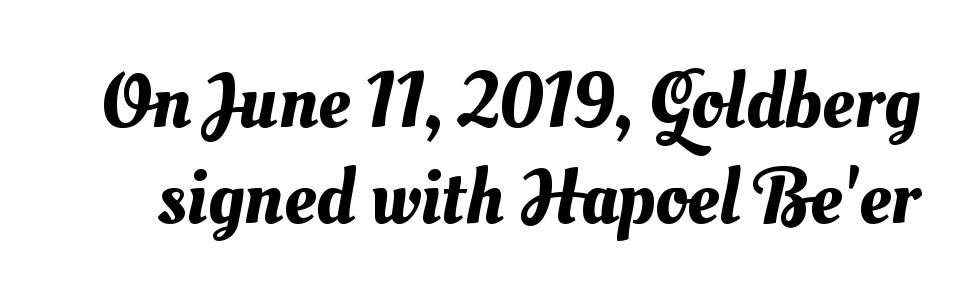
{"width": "normal", "stroke_contrast": "medium", "x_height": "small", "monospaced": "no", "underline": "no", "line_spacing_ratio": 1.22, "letter_spacing": "normal", "letter_spacing_em": 0.0, "glyph_px": 79}
